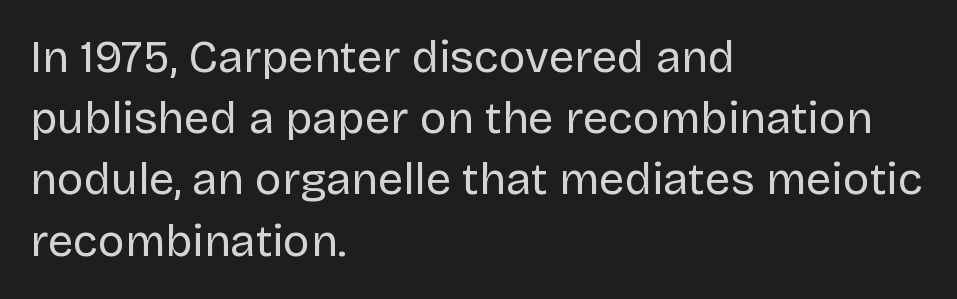
Posture: straight, roman, zero tilt. Letters rest on an invisible, unmarked baseline. Teacher's note: observe the even left margin — that is flush-left alignment. In terms of letterspacing, this is plain default setting.
